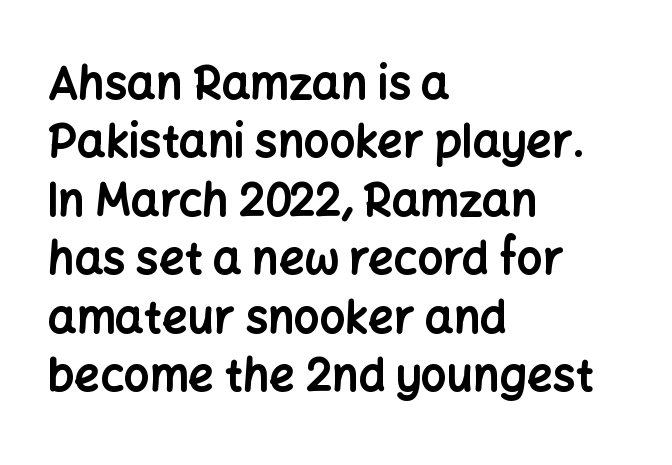
The image shows 45 px bold sans-serif type, upright; set left-aligned, normal line spacing (1.3x), normal letter spacing, not underlined; low stroke contrast and a medium x-height.
